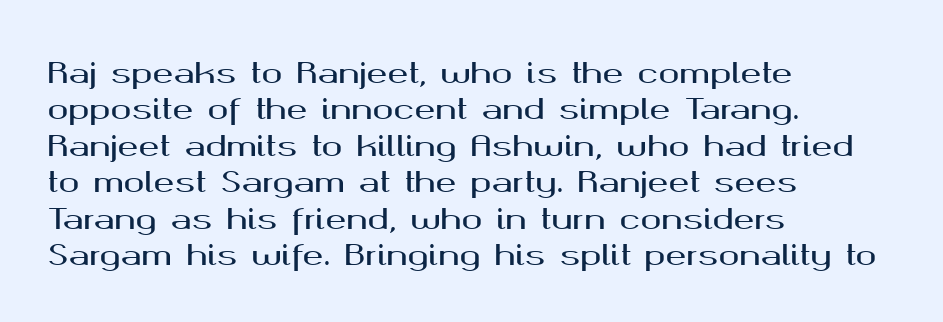
Q: Is the text italic (slanted)? A: No, it is upright.
Q: Is the typeface a serif or a sans-serif typeface? A: Sans-serif.
Q: Is the text underlined? A: No.
Q: How is the paragraph aligned? A: Left-aligned.
Q: Is the spacing between letters normal or unusually wide? A: Normal.
Q: Is the spacing between lines tight, normal or loose? A: Normal.
Q: Width (condensed, normal, or wide)? A: Wide.
Q: Stroke contrast? A: Medium.
Q: x-height? A: Medium.
Q: Monospaced? A: No.
